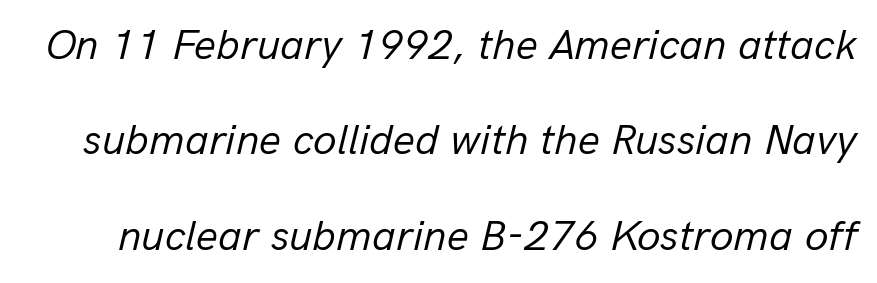
Q: Is the text bold? A: No.
Q: Is the text italic (slanted)? A: Yes, it leans right by about 13 degrees.
Q: Is the text underlined? A: No.
Q: Is the spacing between letters normal or unusually wide? A: Normal.
Q: Is the spacing between lines tight, normal or loose? A: Loose.
Q: Width (condensed, normal, or wide)? A: Normal.
Q: Stroke contrast? A: Low.
Q: x-height? A: Medium.
Q: Monospaced? A: No.
